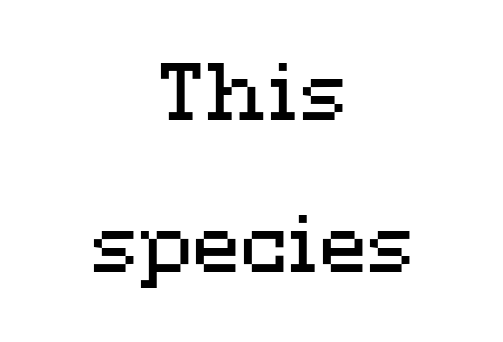
{"italic": "no", "bold": "no", "weight": "regular", "width": "wide", "stroke_contrast": "medium", "x_height": "medium", "monospaced": "no", "underline": "no", "align": "center", "line_spacing": "loose", "line_spacing_ratio": 1.92, "letter_spacing": "normal", "letter_spacing_em": 0.0, "glyph_px": 79}
